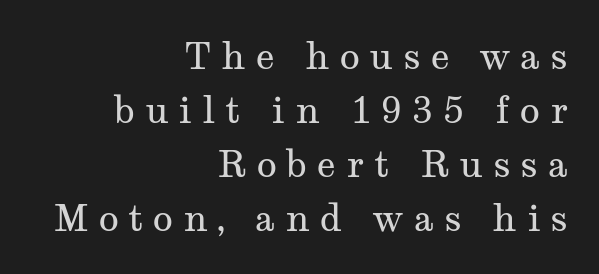
{"serif": "yes", "italic": "no", "bold": "no", "weight": "regular", "width": "wide", "stroke_contrast": "medium", "x_height": "medium", "monospaced": "no", "underline": "no", "align": "right", "line_spacing": "normal", "line_spacing_ratio": 1.46, "letter_spacing": "wide", "letter_spacing_em": 0.27, "glyph_px": 37}
